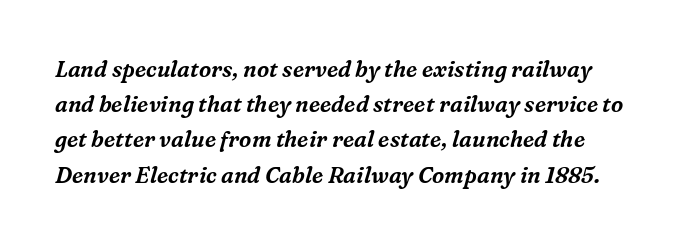
A normal amount of white space separates one row of letters from the next. Descenders are the only things crossing below the line. The letters are slanted; this is an italic face. Nobody touched the tracking dial on this one.
